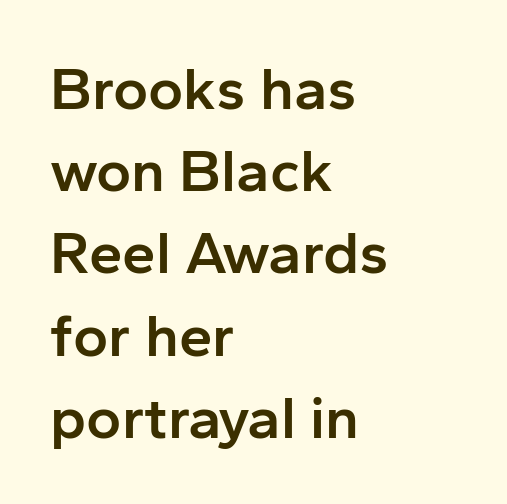
The image shows 60 px semibold sans-serif type, upright; set left-aligned, normal line spacing (1.37x), normal letter spacing, not underlined; low stroke contrast and a medium x-height.
